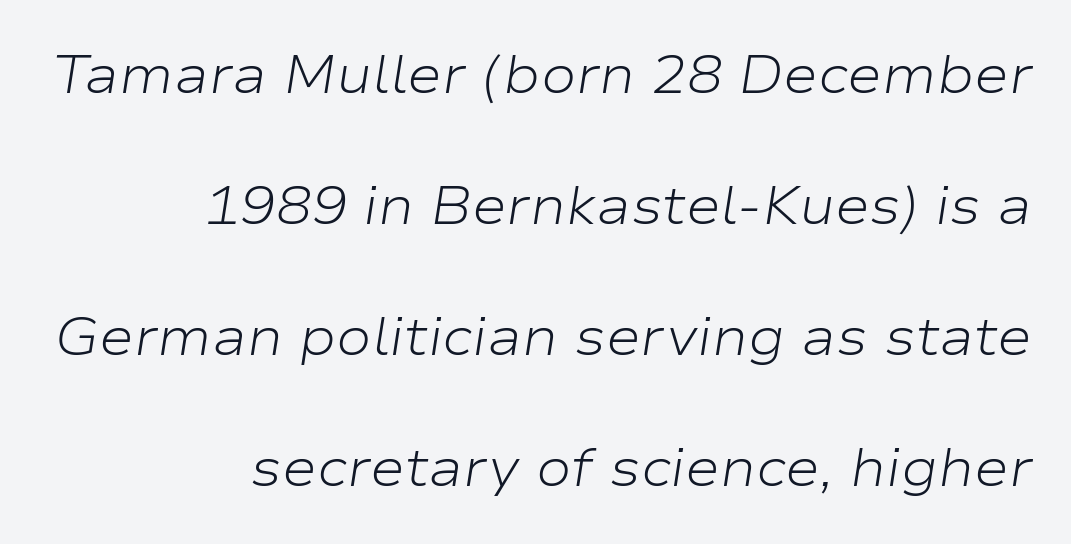
The image shows 53 px light, wide type, italic (leaning right); set right-aligned, loose line spacing (2.47x), normal letter spacing, not underlined; low stroke contrast and a medium x-height.
